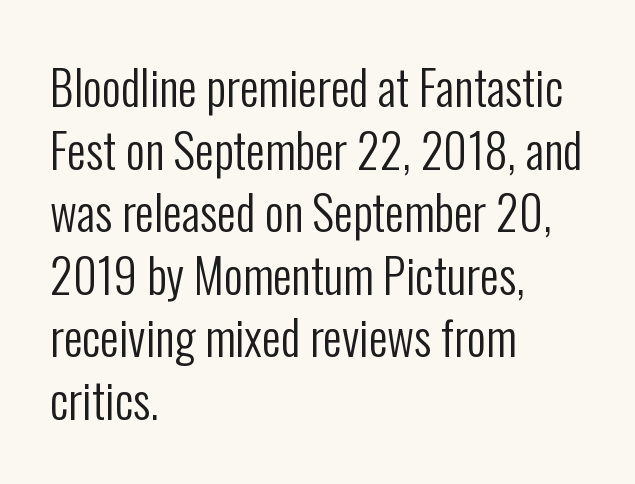
The image shows 47 px regular-weight, condensed sans-serif type, upright; set left-aligned, normal line spacing (1.33x), normal letter spacing, not underlined; low stroke contrast and a medium x-height.
